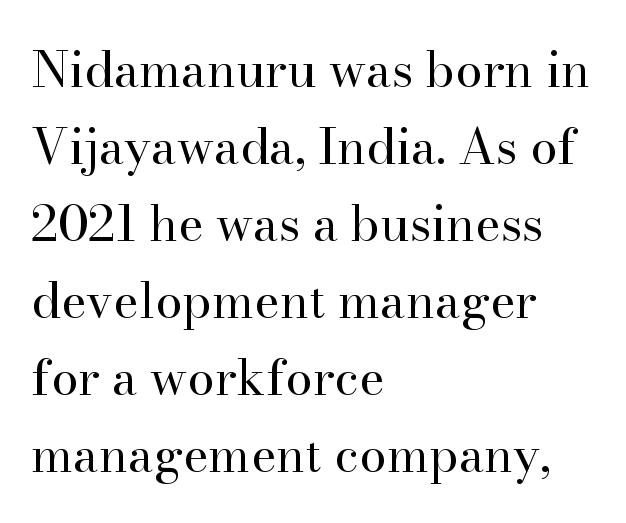
The image shows 49 px regular-weight serif type, upright; set left-aligned, normal line spacing (1.57x), normal letter spacing, not underlined; high stroke contrast and a small x-height.
